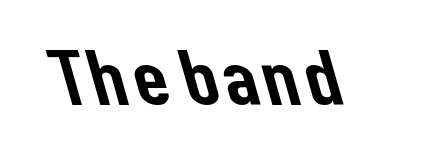
The image shows 80 px sans-serif type; set normal letter spacing, not underlined; low stroke contrast and a medium x-height.
